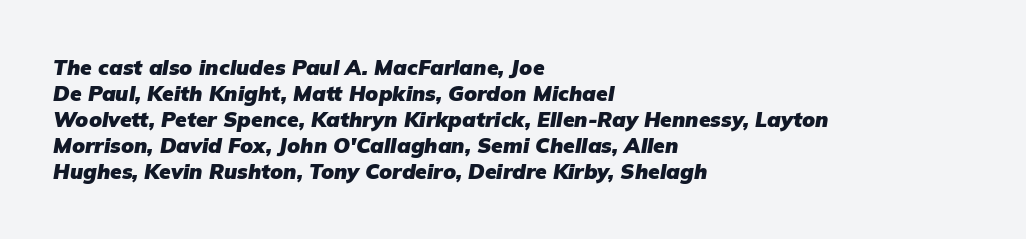
The image shows 21 px bold type, italic (leaning right); set left-aligned, line spacing 1.24x, normal letter spacing, not underlined.
